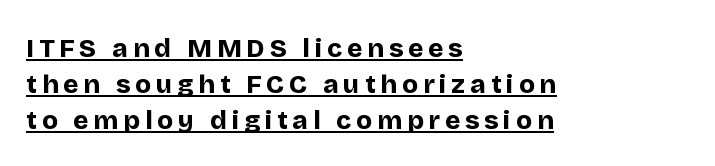
{"italic": "no", "bold": "yes", "underline": "yes", "align": "left", "line_spacing": "normal", "line_spacing_ratio": 1.38, "glyph_px": 26}
